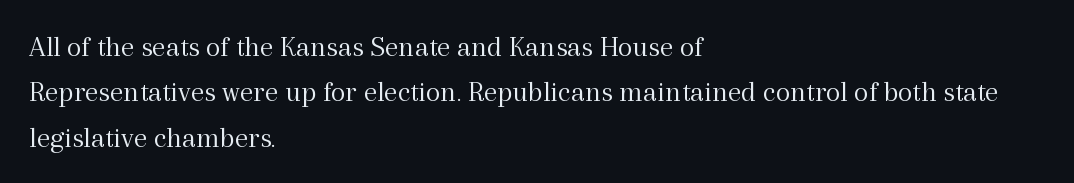
A typesetter would call this leading conventional body-copy spacing. You can tell it's not italic because the verticals are truly vertical. This rendering employs a face with finishing strokes, i.e., a serif. Does the copy run flush right? No — it runs flush left.
